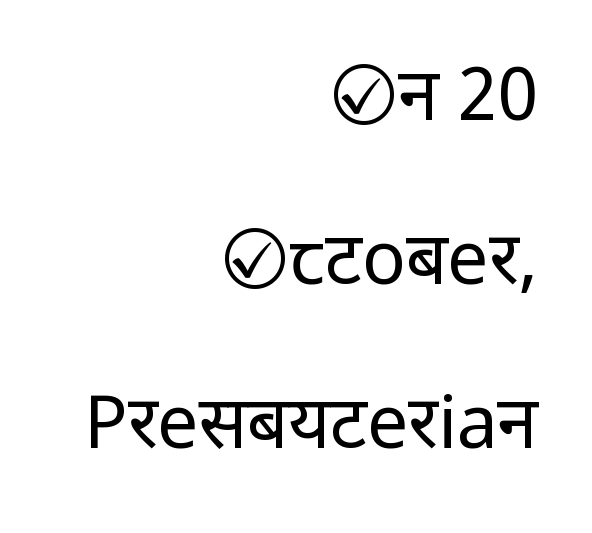
The image shows 73 px regular-weight sans-serif type, upright; set right-aligned, loose line spacing (2.25x), normal letter spacing, not underlined; low stroke contrast and a medium x-height.
